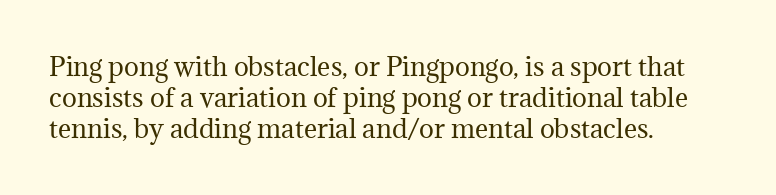
The image shows 25 px text type, upright; set left-aligned, line spacing 1.24x, normal letter spacing, not underlined.
